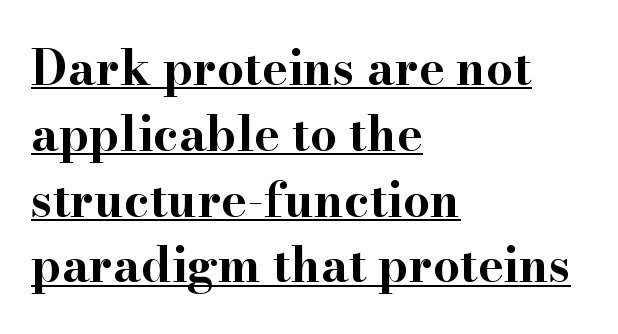
Tracking value appears to be zero — textbook default spacing. Is there any slant? The stems are plumb. Regarding serifs, this sample has them. Whoever set this chose a conventional vertical rhythm. Short and long lines alike share a common starting point at left.
